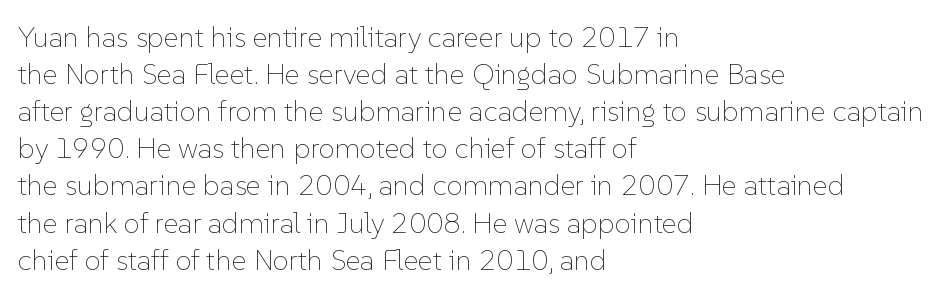
The image shows 29 px thin type, upright; set left-aligned, normal line spacing (1.28x), normal letter spacing, not underlined; low stroke contrast and a medium x-height.
